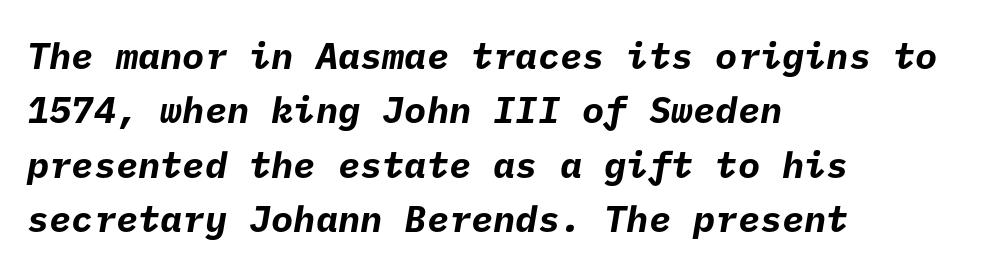
This block has exactly the height ordinary leading produces. A sans-serif font was chosen for this passage. The horizontal fit of the characters is conventional and even. A dark, heavy texture on the line: the type is bold.
